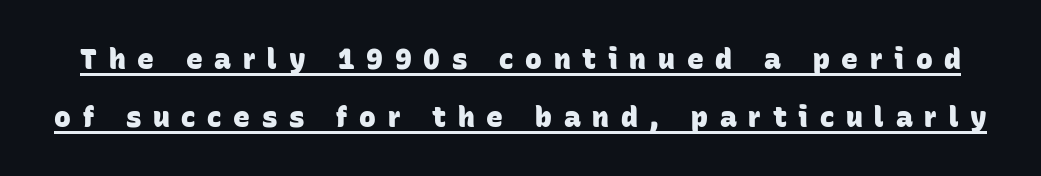
Check where the strokes stop: nothing finishes them off — pure sans. The letters are bold, with thick, heavy strokes. Whoever set this chose breathing room over compactness in the vertical rhythm. The rendering uses natural spacing where letterforms have individual widths.
